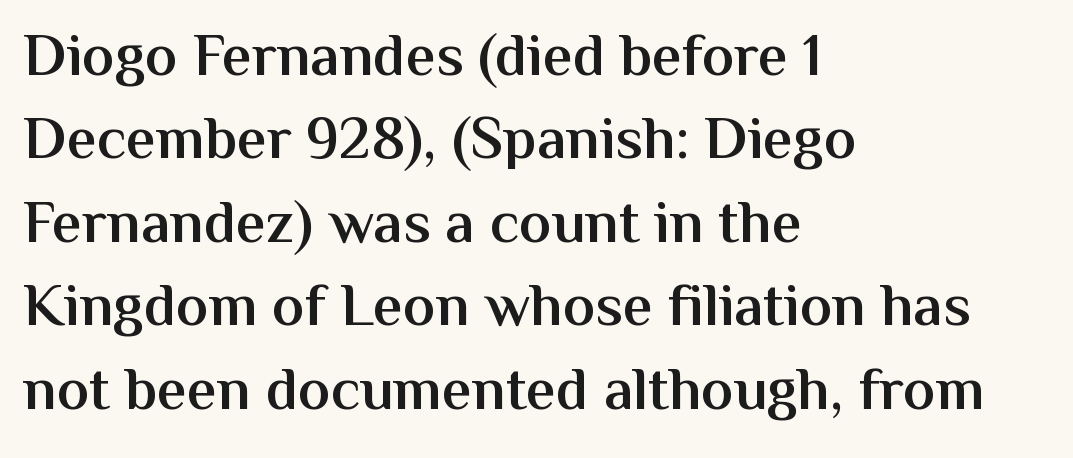
This sample has the flowing, uneven cadence of proportional lettering. The lines in this sample share a left origin and differ only in where they stop. Unlike a traditional serif, this face leaves its strokes unadorned. Set as a demibold, roughly 600 on the weight scale. The space directly below the letters is spotless.
